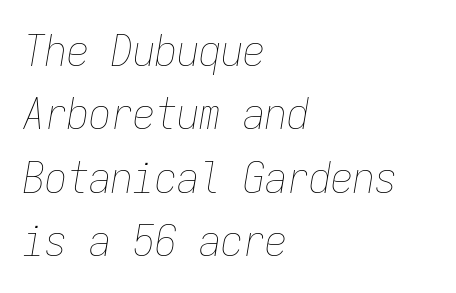
Stem width sits at or under what a default text font uses. Evenly set lines give the paragraph a standard silhouette. Check the space under the baseline: it is left empty. Glyph-to-glyph distance matches everyday printed text.
